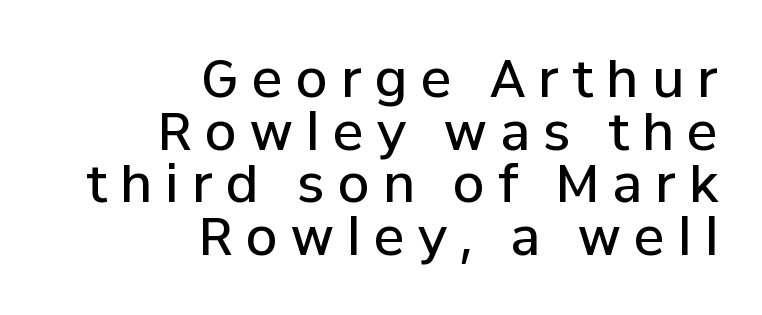
Q: Is the text bold? A: Semi-bold.
Q: Is the text italic (slanted)? A: No, it is upright.
Q: Is the typeface a serif or a sans-serif typeface? A: Sans-serif.
Q: Is the text underlined? A: No.
Q: How is the paragraph aligned? A: Right-aligned.
Q: Is the spacing between letters normal or unusually wide? A: Unusually wide.
Q: Is the spacing between lines tight, normal or loose? A: Tight.
Q: Width (condensed, normal, or wide)? A: Normal.
Q: Stroke contrast? A: Low.
Q: x-height? A: Medium.
Q: Monospaced? A: No.
